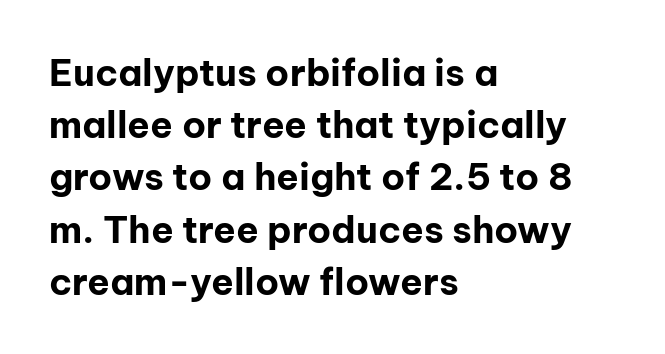
{"serif": "no", "italic": "no", "bold": "yes", "weight": "bold", "width": "normal", "stroke_contrast": "low", "x_height": "medium", "monospaced": "no", "underline": "no", "align": "left", "line_spacing": "normal", "line_spacing_ratio": 1.41, "letter_spacing": "normal", "letter_spacing_em": 0.0, "glyph_px": 37}
